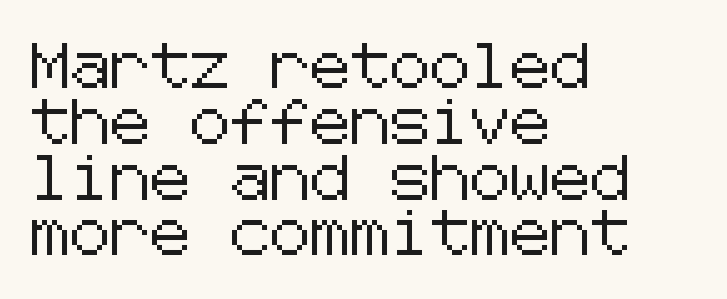
The image shows 45 px sans-serif type, upright; set left-aligned, line spacing 1.24x, normal letter spacing, not underlined; low stroke contrast and a medium x-height.
